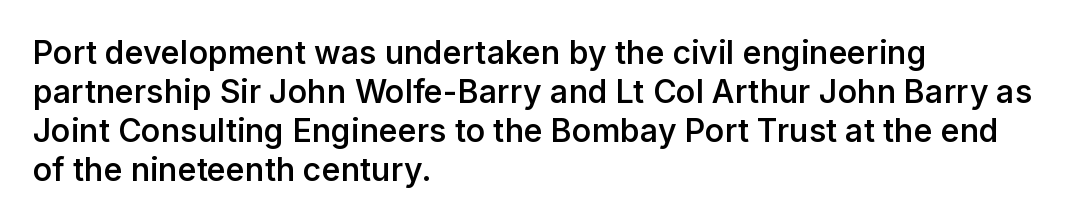
Q: Is the text bold? A: Semi-bold.
Q: Is the text italic (slanted)? A: No, it is upright.
Q: Is the typeface a serif or a sans-serif typeface? A: Sans-serif.
Q: Is the text underlined? A: No.
Q: How is the paragraph aligned? A: Left-aligned.
Q: Is the spacing between letters normal or unusually wide? A: Normal.
Q: Width (condensed, normal, or wide)? A: Normal.
Q: Stroke contrast? A: Low.
Q: x-height? A: Medium.
Q: Monospaced? A: No.
